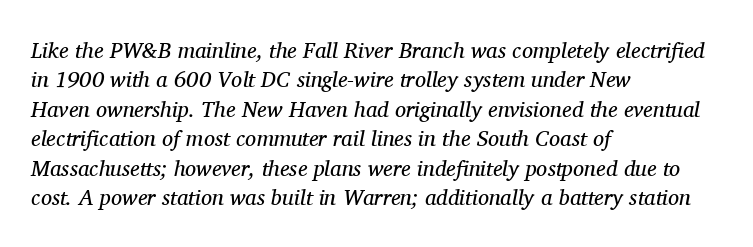
Q: Is the text bold? A: No.
Q: Is the text italic (slanted)? A: Yes, it leans right by about 11 degrees.
Q: Is the text underlined? A: No.
Q: How is the paragraph aligned? A: Left-aligned.
Q: Is the spacing between letters normal or unusually wide? A: Normal.
Q: Is the spacing between lines tight, normal or loose? A: Normal.
